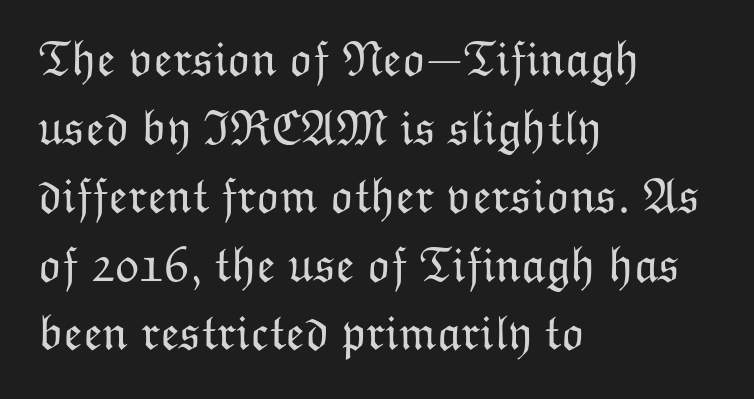
{"italic": "no", "bold": "no", "weight": "light", "width": "normal", "stroke_contrast": "low", "x_height": "medium", "monospaced": "no", "underline": "no", "align": "left", "line_spacing": "normal", "line_spacing_ratio": 1.4, "letter_spacing": "normal", "letter_spacing_em": 0.0, "glyph_px": 49}
